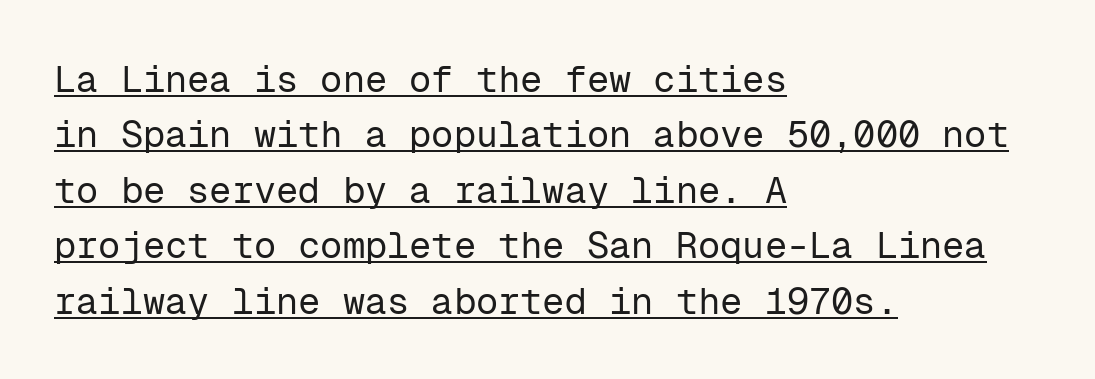
The image shows 37 px regular-weight sans-serif type, upright, monospaced; set left-aligned, normal line spacing (1.5x), normal letter spacing, underlined; low stroke contrast and a medium x-height.
